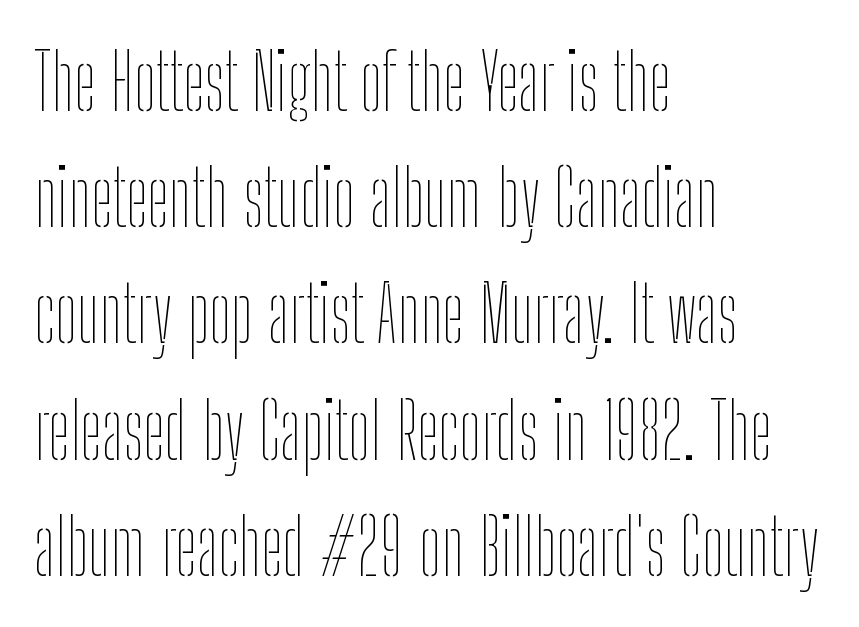
Stroke thickness stays within the range of a standard reading face or lighter. These lines are rendered in a variable-pitch font. The gap between lines stays unmarked. Does the lettering tilt? It doesn't — this is upright.
